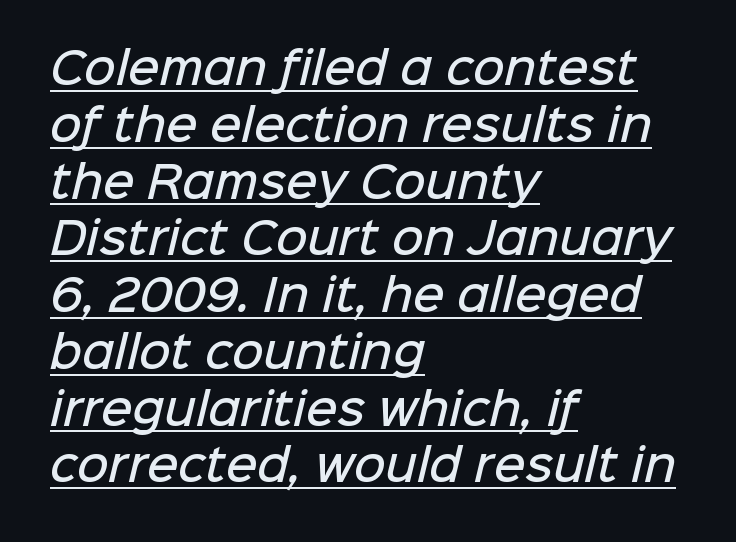
{"serif": "no", "bold": "semi", "weight": "semibold", "width": "normal", "stroke_contrast": "low", "x_height": "medium", "monospaced": "no", "underline": "yes", "align": "left", "line_spacing": "normal", "line_spacing_ratio": 1.32, "letter_spacing": "normal", "letter_spacing_em": 0.0, "glyph_px": 43}
